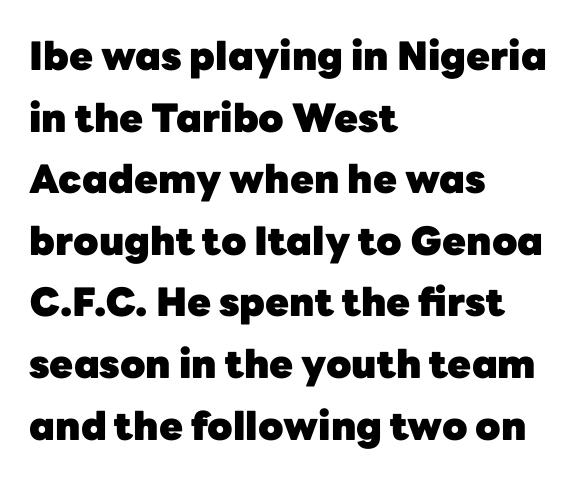
No feet cap the strokes, marking this as sans-serif type. The letters stand upright; this is a roman face. The face used here is proportionally spaced, like ordinary book or web type. What's the leading like? Ordinary, nothing unusual. These lines stack with their left ends in a neat column. Set as a true bold cut, around the 700 mark.
